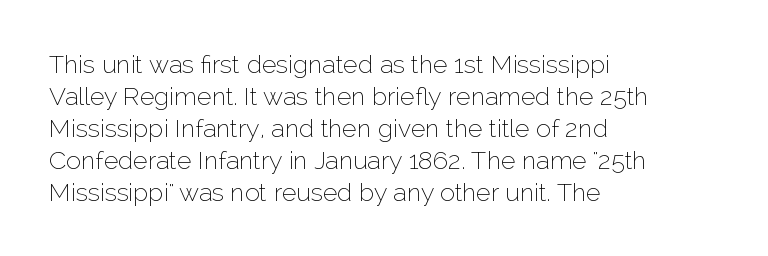
{"italic": "no", "bold": "no", "underline": "no", "align": "left", "line_spacing": "normal", "line_spacing_ratio": 1.28, "letter_spacing": "normal", "letter_spacing_em": 0.0, "glyph_px": 25}
